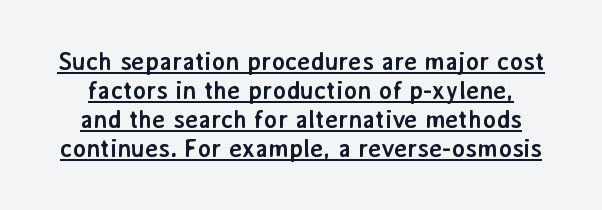
The image shows 25 px bold type, upright; set line spacing 1.16x, normal letter spacing, underlined.
